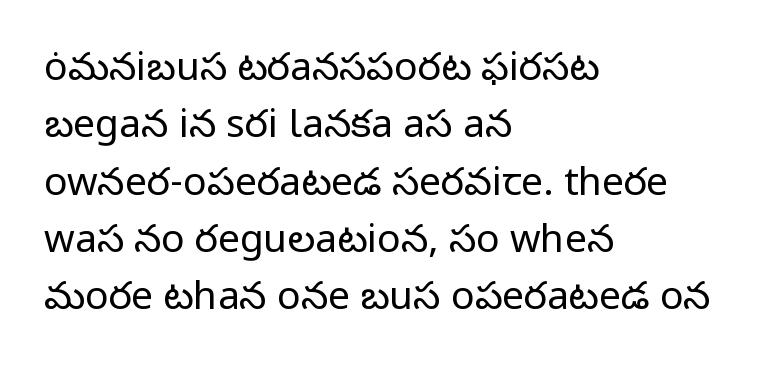
Q: Is the text bold? A: No.
Q: Is the text italic (slanted)? A: No, it is upright.
Q: Is the typeface a serif or a sans-serif typeface? A: Sans-serif.
Q: Is the text underlined? A: No.
Q: How is the paragraph aligned? A: Left-aligned.
Q: Is the spacing between letters normal or unusually wide? A: Normal.
Q: Is the spacing between lines tight, normal or loose? A: Normal.
Q: Width (condensed, normal, or wide)? A: Normal.
Q: Stroke contrast? A: Low.
Q: x-height? A: Medium.
Q: Monospaced? A: No.
